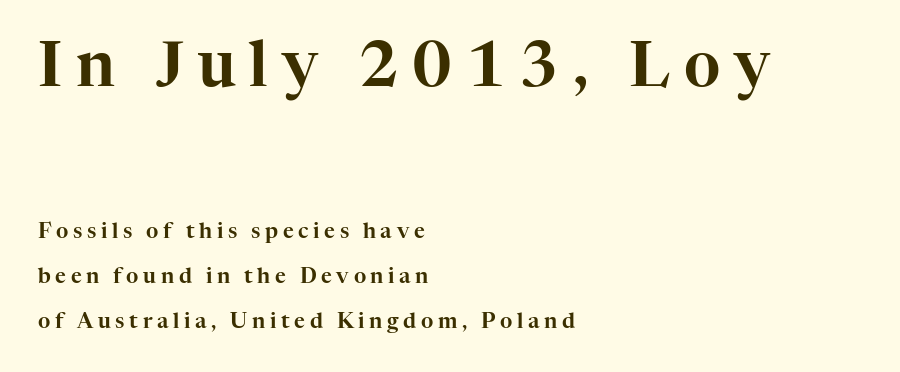
The image shows 62 px serif type, upright; set left-aligned, loose line spacing (2.15x), unusually wide letter spacing (+0.22 em), not underlined; the first (top) block is 2.95x larger; high stroke contrast and a medium x-height.
